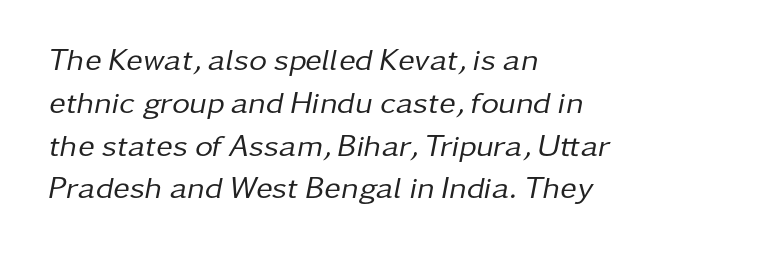
The image shows 31 px regular-weight type, italic (leaning right); set left-aligned, normal line spacing (1.38x), normal letter spacing, not underlined; low stroke contrast and a medium x-height.
